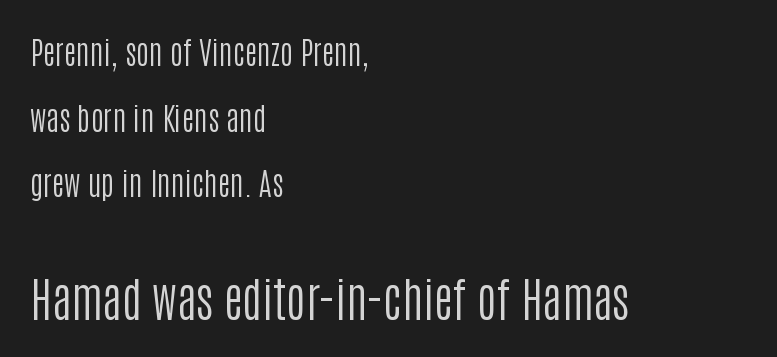
Q: Is the text bold? A: No.
Q: Is the text italic (slanted)? A: No, it is upright.
Q: Is the typeface a serif or a sans-serif typeface? A: Sans-serif.
Q: Is the text underlined? A: No.
Q: How is the paragraph aligned? A: Left-aligned.
Q: Is the spacing between letters normal or unusually wide? A: Normal.
Q: Is the spacing between lines tight, normal or loose? A: Loose.
Q: Which block of text is set in a larger size, the first (top) or the second (bottom)? A: The second (bottom) one.
Q: Width (condensed, normal, or wide)? A: Condensed.
Q: Stroke contrast? A: Low.
Q: x-height? A: Large.
Q: Monospaced? A: No.
